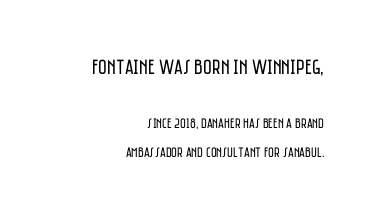
The image shows 21 px text type, upright; set right-aligned, loose line spacing (2.09x), normal letter spacing, not underlined; the first (top) block is 1.5x larger.
